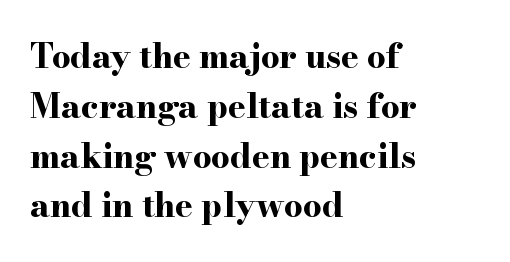
The image shows 33 px bold, wide serif type, upright; set left-aligned, normal line spacing (1.51x), normal letter spacing, not underlined; high stroke contrast and a small x-height.
